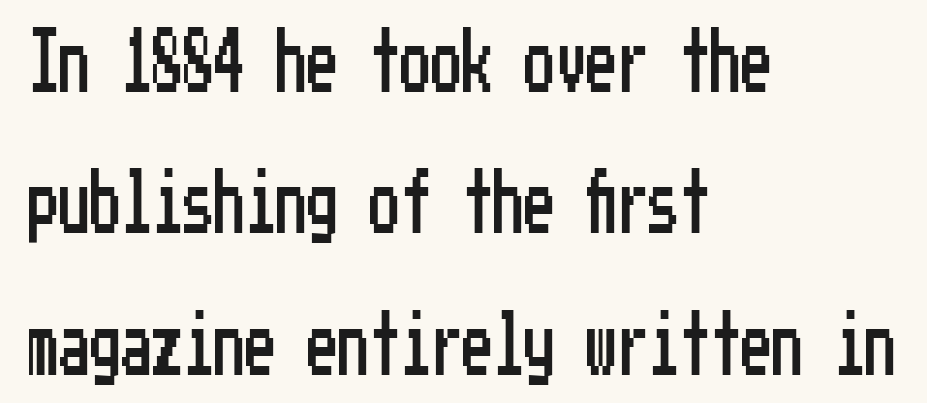
Q: Is the text italic (slanted)? A: No, it is upright.
Q: Is the typeface a serif or a sans-serif typeface? A: Sans-serif.
Q: Is the text underlined? A: No.
Q: How is the paragraph aligned? A: Left-aligned.
Q: Is the spacing between letters normal or unusually wide? A: Normal.
Q: Is the spacing between lines tight, normal or loose? A: Loose.
Q: Width (condensed, normal, or wide)? A: Condensed.
Q: Stroke contrast? A: Low.
Q: x-height? A: Medium.
